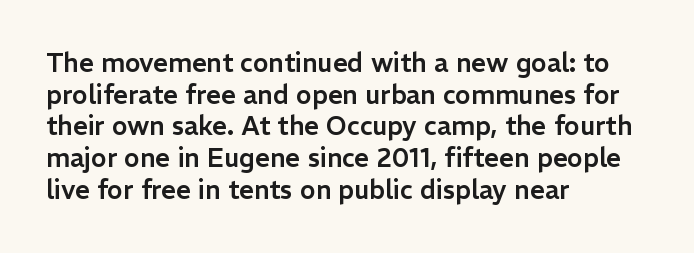
The lettering stays uniformly vertical, giving the passage a roman look. The baseline area is clear. The setting favours the left margin, as ordinary paragraphs usually do. These lines keep a tight, regular rhythm from letter to letter.
